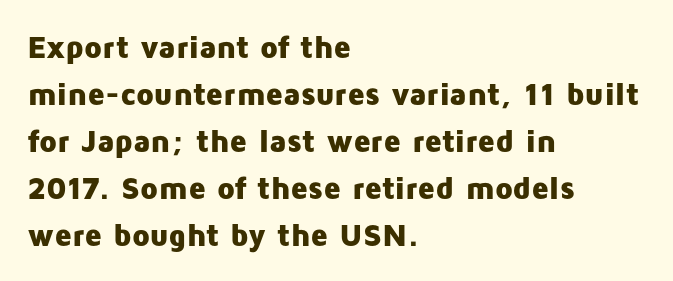
This sample uses a sans-serif face. Just letters on the line, the space beneath them empty. The face used here is proportionally spaced, like ordinary book or web type. If you measured baseline to baseline, you'd find a middling distance. Teacher's note: observe the even left margin — that is flush-left alignment.
